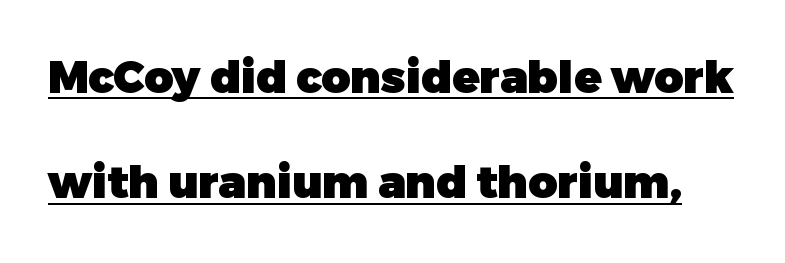
Q: Is the text bold? A: Yes.
Q: Is the text italic (slanted)? A: No, it is upright.
Q: Is the typeface a serif or a sans-serif typeface? A: Sans-serif.
Q: Is the text underlined? A: Yes.
Q: Is the spacing between letters normal or unusually wide? A: Normal.
Q: Is the spacing between lines tight, normal or loose? A: Loose.
Q: Width (condensed, normal, or wide)? A: Normal.
Q: Stroke contrast? A: Low.
Q: x-height? A: Medium.
Q: Monospaced? A: No.
